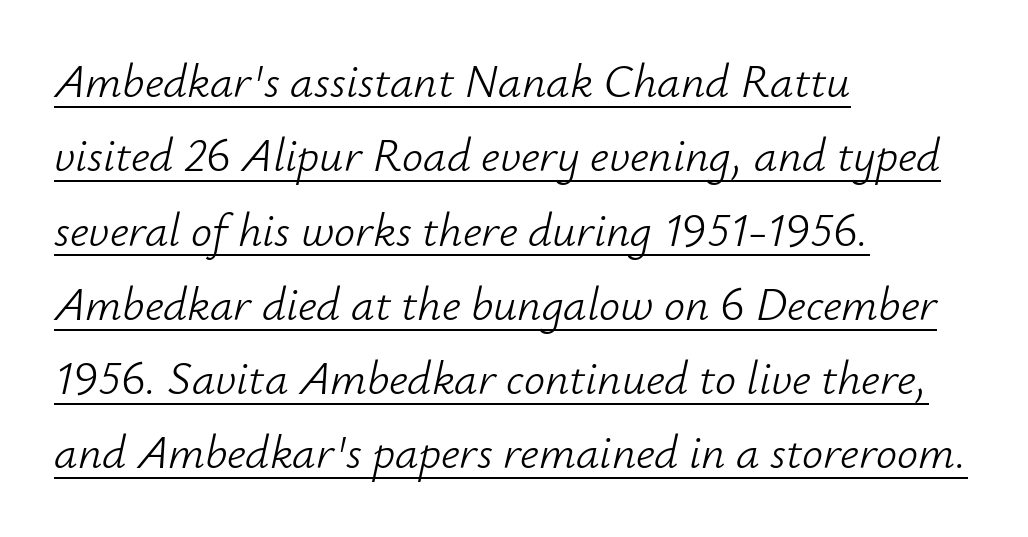
The image shows 47 px light type, italic (leaning right); set left-aligned, normal line spacing (1.58x), normal letter spacing, underlined; low stroke contrast and a small x-height.
